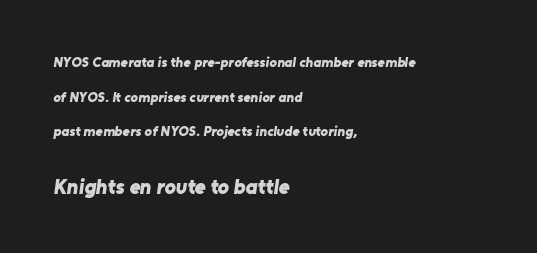
Q: Is the text bold? A: Yes.
Q: Is the text underlined? A: No.
Q: How is the paragraph aligned? A: Left-aligned.
Q: Is the spacing between letters normal or unusually wide? A: Normal.
Q: Is the spacing between lines tight, normal or loose? A: Loose.
Q: Which block of text is set in a larger size, the first (top) or the second (bottom)? A: The second (bottom) one.
